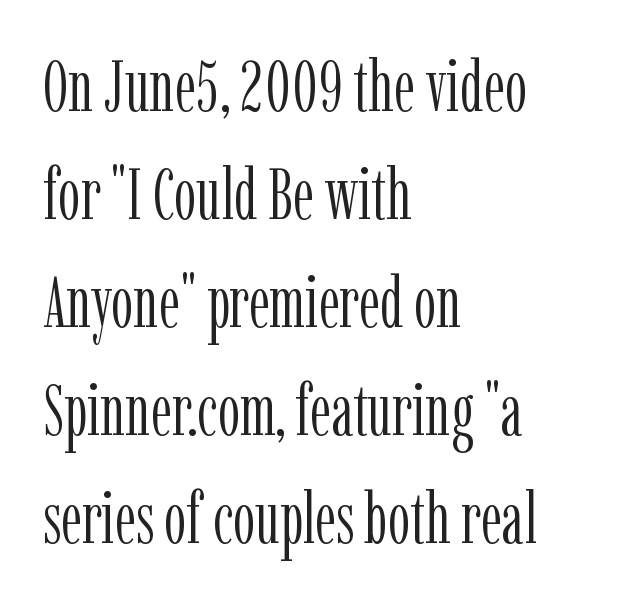
Unlike a clean sans, this face finishes its strokes with serifs. Visually the block forms a straight wall on the left and a jagged coastline on the right. Counters stay open thanks to moderate or lighter strokes. The passage shown is typed in a proportional face where columns would drift. This sample uses an upright cut, with every glyph sitting square on the baseline. The passage shown has conventional tracking throughout.
